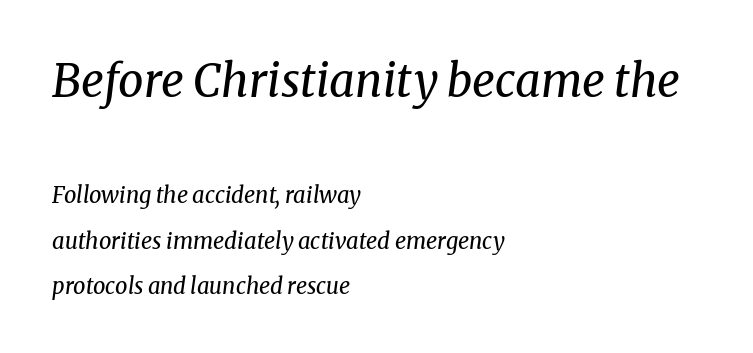
Q: Is the text bold? A: No.
Q: Is the text italic (slanted)? A: Yes, it leans right by about 8 degrees.
Q: Is the typeface a serif or a sans-serif typeface? A: Serif.
Q: Is the text underlined? A: No.
Q: How is the paragraph aligned? A: Left-aligned.
Q: Is the spacing between letters normal or unusually wide? A: Normal.
Q: Is the spacing between lines tight, normal or loose? A: Loose.
Q: Which block of text is set in a larger size, the first (top) or the second (bottom)? A: The first (top) one.
Q: Width (condensed, normal, or wide)? A: Normal.
Q: Stroke contrast? A: Medium.
Q: x-height? A: Medium.
Q: Monospaced? A: No.
